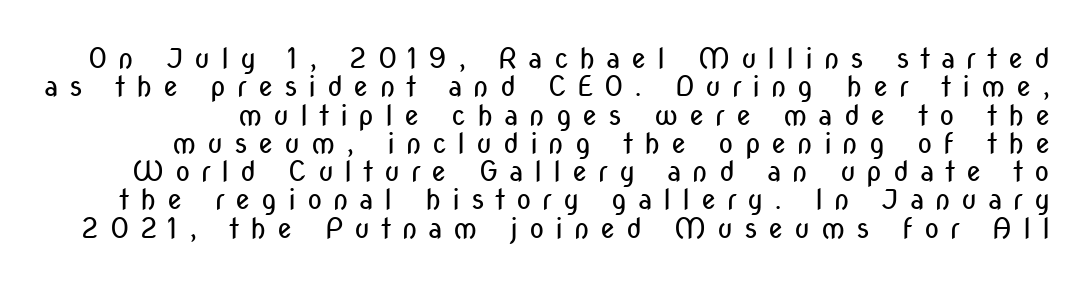
Q: Is the text bold? A: No.
Q: Is the text italic (slanted)? A: No, it is upright.
Q: Is the typeface a serif or a sans-serif typeface? A: Sans-serif.
Q: Is the text underlined? A: No.
Q: Is the spacing between letters normal or unusually wide? A: Unusually wide.
Q: Is the spacing between lines tight, normal or loose? A: Tight.
Q: Width (condensed, normal, or wide)? A: Condensed.
Q: Stroke contrast? A: Low.
Q: x-height? A: Medium.
Q: Monospaced? A: No.
